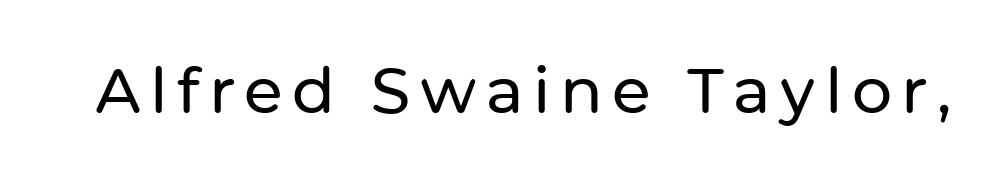
Q: Is the text italic (slanted)? A: No, it is upright.
Q: Is the typeface a serif or a sans-serif typeface? A: Sans-serif.
Q: Is the text underlined? A: No.
Q: Width (condensed, normal, or wide)? A: Normal.
Q: Stroke contrast? A: Low.
Q: x-height? A: Medium.
Q: Monospaced? A: No.
